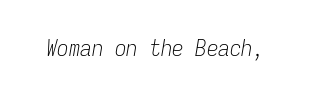
{"italic": "yes", "lean": "right", "slant_degrees": 9, "bold": "no", "underline": "no", "letter_spacing": "normal", "letter_spacing_em": 0.0, "glyph_px": 23}
